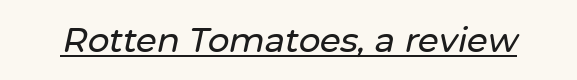
{"italic": "yes", "lean": "right", "slant_degrees": 12, "width": "normal", "stroke_contrast": "low", "x_height": "medium", "monospaced": "no", "underline": "yes", "letter_spacing": "normal", "letter_spacing_em": 0.0, "glyph_px": 34}
